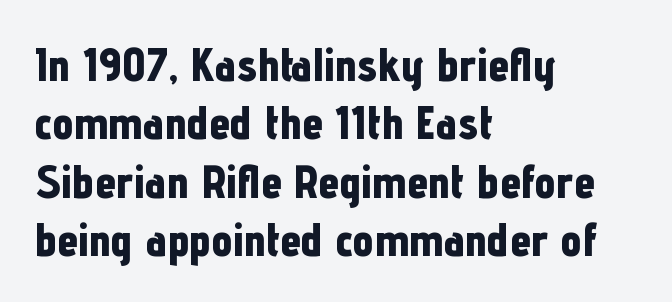
Q: Is the text bold? A: Yes.
Q: Is the text italic (slanted)? A: No, it is upright.
Q: Is the typeface a serif or a sans-serif typeface? A: Sans-serif.
Q: Is the text underlined? A: No.
Q: How is the paragraph aligned? A: Left-aligned.
Q: Is the spacing between letters normal or unusually wide? A: Normal.
Q: Width (condensed, normal, or wide)? A: Condensed.
Q: Stroke contrast? A: Low.
Q: x-height? A: Medium.
Q: Monospaced? A: No.
